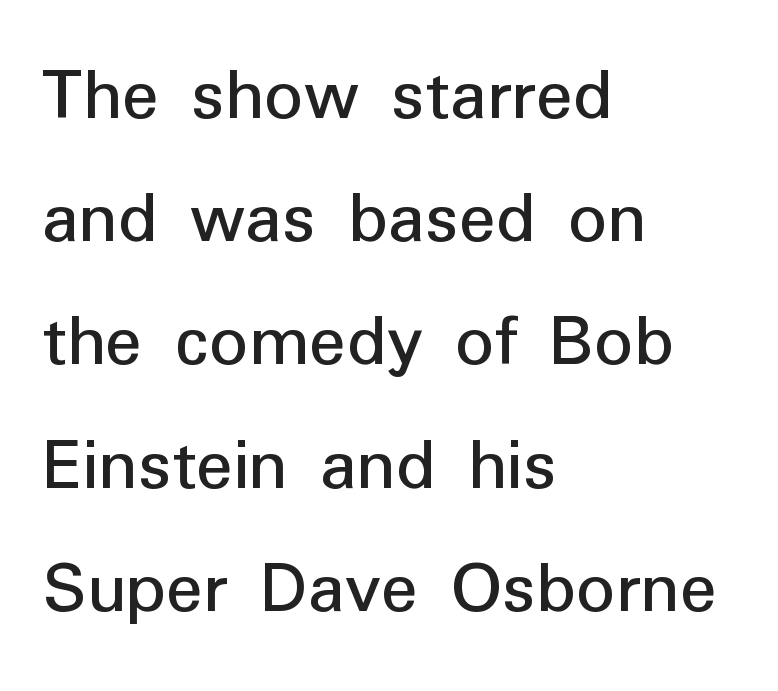
Typeset ragged right — the left edge is the straight one. Letters rest on an invisible, unmarked baseline. Character widths vary here, with narrow letters taking less room than wide ones. Italic: no, the glyphs are upright roman.
